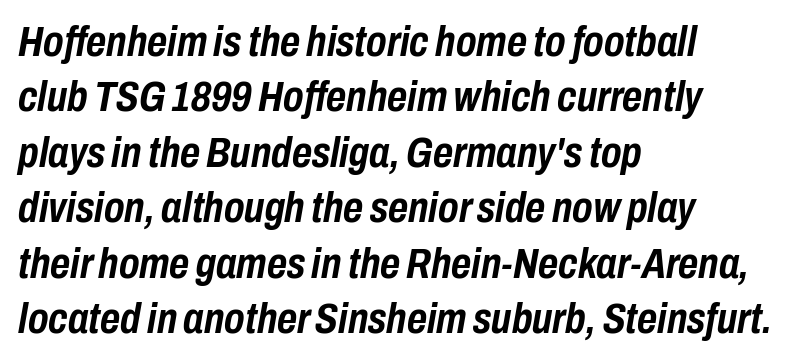
{"italic": "yes", "lean": "right", "slant_degrees": 10, "bold": "yes", "weight": "semibold", "width": "condensed", "stroke_contrast": "low", "x_height": "medium", "monospaced": "no", "underline": "no", "align": "left", "line_spacing": "normal", "line_spacing_ratio": 1.29, "letter_spacing": "normal", "letter_spacing_em": 0.0, "glyph_px": 43}
